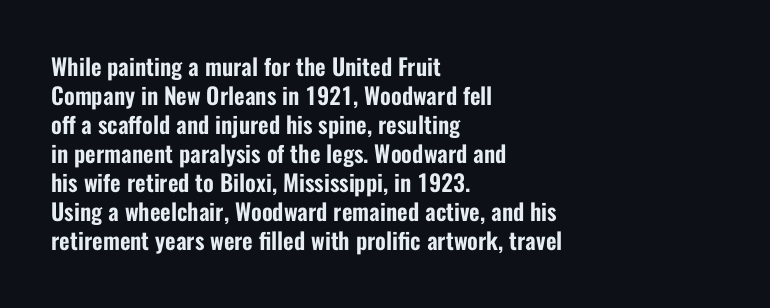
Posture: straight, roman, zero tilt. The passage shown is not underscored anywhere. The rendering anchors every line to the left-hand side. The gaps between neighbouring characters are ordinary and unremarkable.
